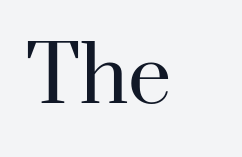
{"serif": "yes", "italic": "no", "bold": "no", "weight": "regular", "width": "normal", "stroke_contrast": "high", "x_height": "small", "monospaced": "no", "underline": "no", "letter_spacing": "normal", "letter_spacing_em": 0.0, "glyph_px": 77}
